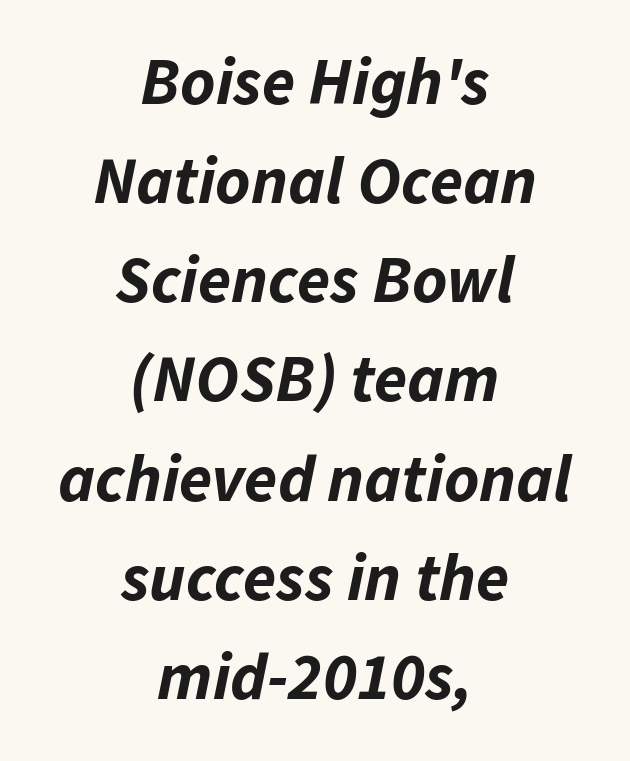
Q: Is the text bold? A: Yes.
Q: Is the text italic (slanted)? A: Yes, it leans right by about 11 degrees.
Q: Is the text underlined? A: No.
Q: How is the paragraph aligned? A: Centered.
Q: Is the spacing between letters normal or unusually wide? A: Normal.
Q: Is the spacing between lines tight, normal or loose? A: Normal.
Q: Width (condensed, normal, or wide)? A: Normal.
Q: Stroke contrast? A: Low.
Q: x-height? A: Medium.
Q: Monospaced? A: No.
